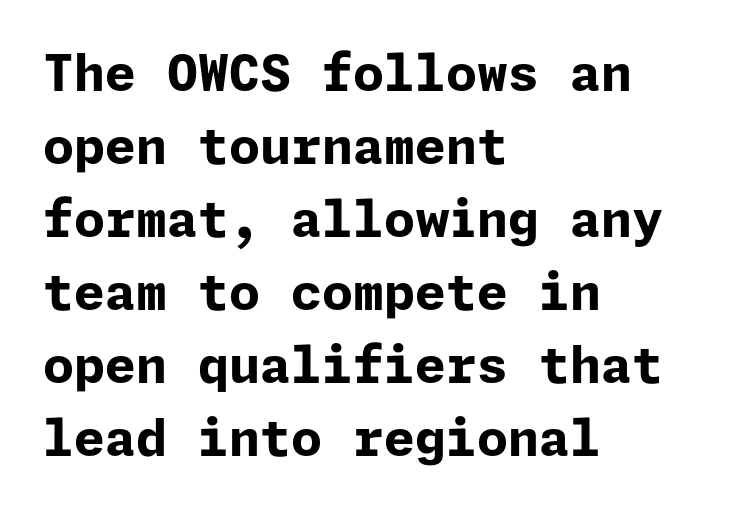
The image shows 50 px bold sans-serif type, upright; set left-aligned, normal line spacing (1.46x), normal letter spacing, not underlined; low stroke contrast and a medium x-height.
